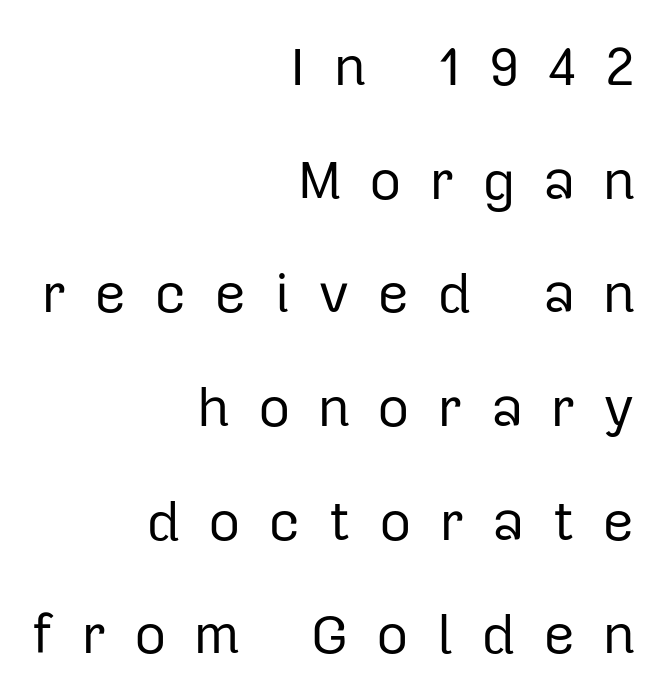
The image shows 56 px regular-weight sans-serif type, upright; set right-aligned, loose line spacing (2.03x), unusually wide letter spacing (+0.49 em), not underlined; low stroke contrast and a medium x-height.
